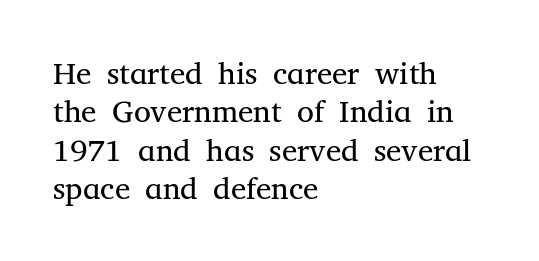
The image shows 31 px regular-weight serif type, upright; set left-aligned, line spacing 1.24x, normal letter spacing, not underlined; medium stroke contrast and a medium x-height.
